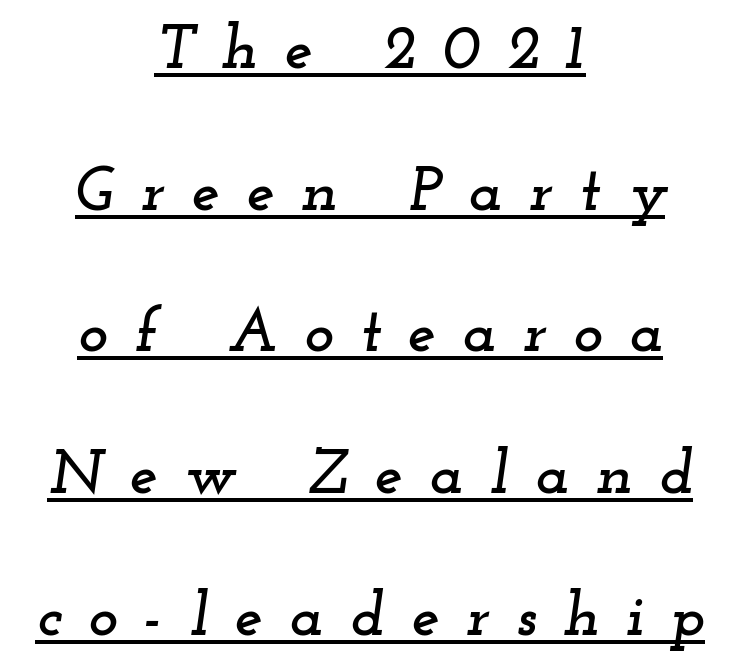
Q: Is the text italic (slanted)? A: Yes, it leans right by about 12 degrees.
Q: Is the typeface a serif or a sans-serif typeface? A: Serif.
Q: Is the text underlined? A: Yes.
Q: How is the paragraph aligned? A: Centered.
Q: Is the spacing between letters normal or unusually wide? A: Unusually wide.
Q: Is the spacing between lines tight, normal or loose? A: Loose.
Q: Width (condensed, normal, or wide)? A: Wide.
Q: Stroke contrast? A: Low.
Q: x-height? A: Small.
Q: Monospaced? A: No.
